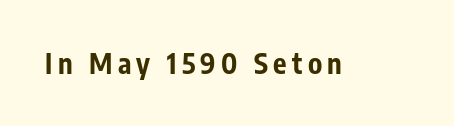
Q: Is the text bold? A: Yes.
Q: Is the text italic (slanted)? A: No, it is upright.
Q: Is the typeface a serif or a sans-serif typeface? A: Sans-serif.
Q: Is the text underlined? A: No.
Q: Width (condensed, normal, or wide)? A: Condensed.
Q: Stroke contrast? A: Low.
Q: x-height? A: Medium.
Q: Monospaced? A: No.
